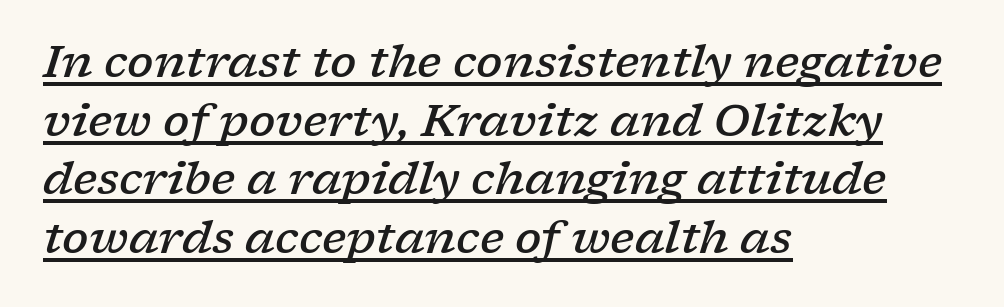
Glance below the letters and you will spot a drawn line. Are there feet on the stems? There are — it's a serif. No extra tracking has been applied to these lines. Horizontal alignment here is leftward, the default for most running prose. The passage shown is typed in a proportional face where columns would drift.
